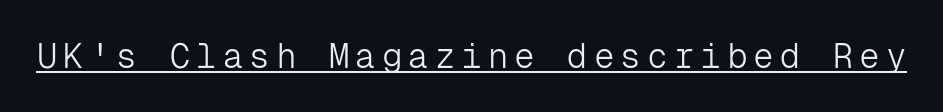
A typesetter would mark this as roman, not italic. The rendering shows plain stroke endings on the letterforms — a sans-serif design. Nothing heavy about these letters — not bold at all. Note the uniform advance width — an 'i' takes as much space as an 'm'. Like a heading marked for emphasis, these lines bear an underscore.
